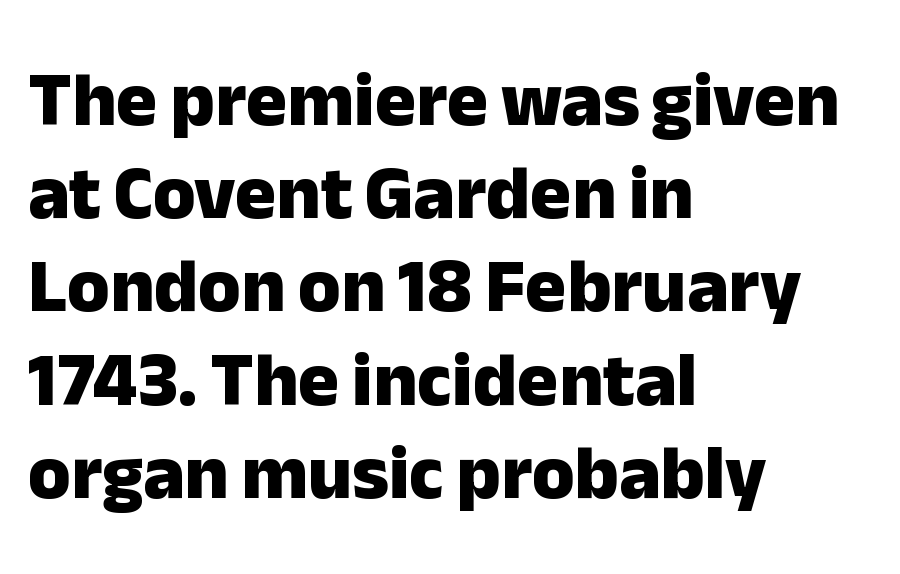
Q: Is the text bold? A: Yes.
Q: Is the text italic (slanted)? A: No, it is upright.
Q: Is the typeface a serif or a sans-serif typeface? A: Sans-serif.
Q: Is the text underlined? A: No.
Q: How is the paragraph aligned? A: Left-aligned.
Q: Is the spacing between letters normal or unusually wide? A: Normal.
Q: Width (condensed, normal, or wide)? A: Normal.
Q: Stroke contrast? A: Low.
Q: x-height? A: Medium.
Q: Monospaced? A: No.
